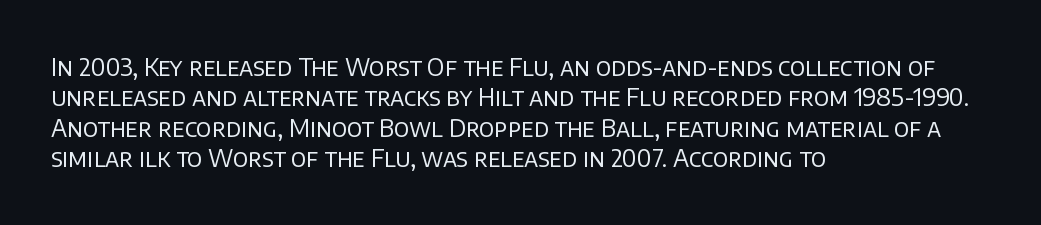
The image shows 24 px text type, upright; set left-aligned, normal line spacing (1.27x), normal letter spacing, not underlined.
